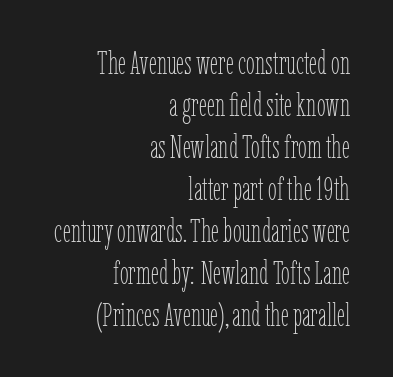
The image shows 32 px thin, condensed type, upright; set right-aligned, normal line spacing (1.31x), normal letter spacing, not underlined; low stroke contrast and a medium x-height.
